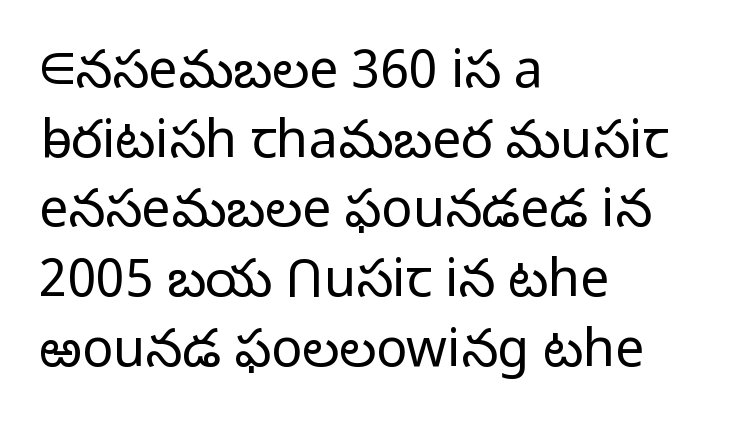
The strokes carry an ordinary text weight at most. Think of a printed novel: that variable character pitch is what you see here. Designer's note — italics off, roman on. This block has exactly the height ordinary leading produces. No feet cap the strokes, marking this as sans-serif type.
